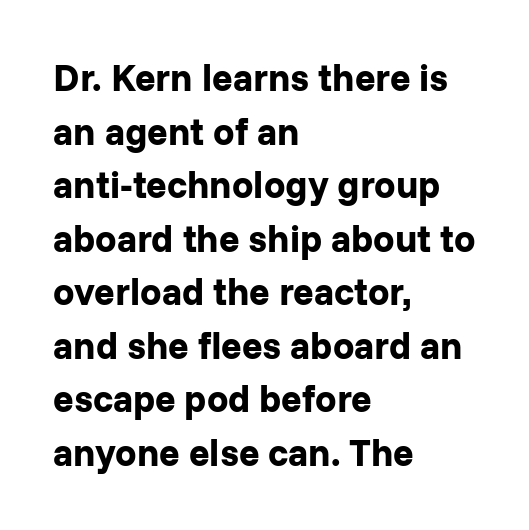
Q: Is the text bold? A: Yes.
Q: Is the text italic (slanted)? A: No, it is upright.
Q: Is the typeface a serif or a sans-serif typeface? A: Sans-serif.
Q: Is the text underlined? A: No.
Q: How is the paragraph aligned? A: Left-aligned.
Q: Is the spacing between letters normal or unusually wide? A: Normal.
Q: Is the spacing between lines tight, normal or loose? A: Normal.
Q: Width (condensed, normal, or wide)? A: Normal.
Q: Stroke contrast? A: Low.
Q: x-height? A: Medium.
Q: Monospaced? A: No.
